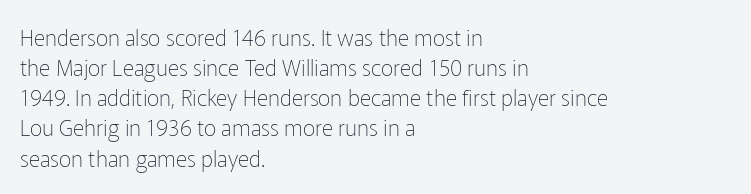
The letterforms sit shoulder to shoulder at normal distance. The space directly below the letters is spotless. Counters stay open thanks to moderate or lighter strokes. The vertical gap from one line to the next is medium. Ascenders rise straight up at ninety degrees. The ragged edge is on the right, which tells us the setting is flush left.
